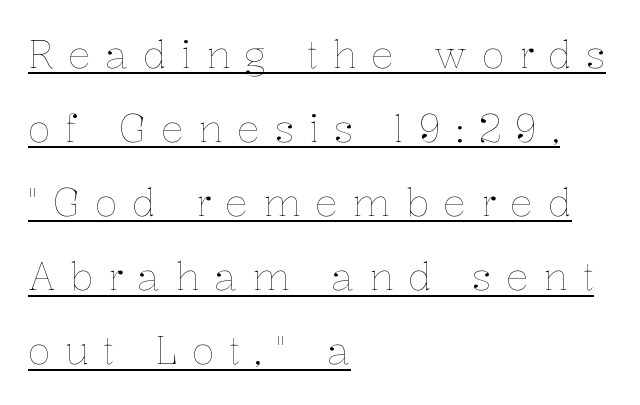
{"italic": "no", "bold": "no", "weight": "thin", "width": "normal", "stroke_contrast": "low", "x_height": "medium", "monospaced": "no", "underline": "yes", "align": "left", "line_spacing": "loose", "line_spacing_ratio": 1.95, "letter_spacing": "wide", "letter_spacing_em": 0.38, "glyph_px": 38}
